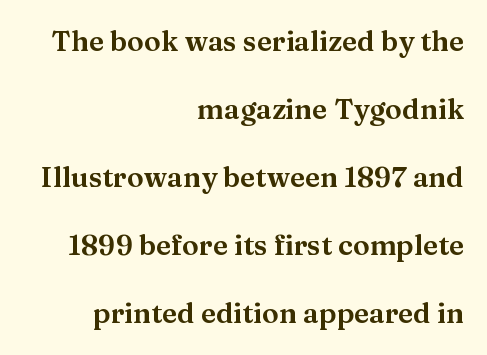
Q: Is the text italic (slanted)? A: No, it is upright.
Q: Is the typeface a serif or a sans-serif typeface? A: Serif.
Q: Is the text underlined? A: No.
Q: How is the paragraph aligned? A: Right-aligned.
Q: Is the spacing between letters normal or unusually wide? A: Normal.
Q: Is the spacing between lines tight, normal or loose? A: Loose.
Q: Width (condensed, normal, or wide)? A: Wide.
Q: Stroke contrast? A: Medium.
Q: x-height? A: Medium.
Q: Monospaced? A: No.
